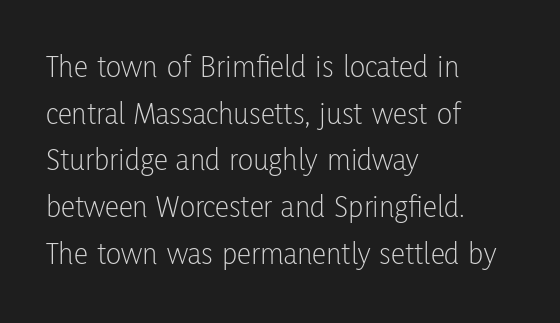
The image shows 32 px light, condensed sans-serif type, upright; set left-aligned, normal line spacing (1.46x), normal letter spacing, not underlined; low stroke contrast and a medium x-height.
